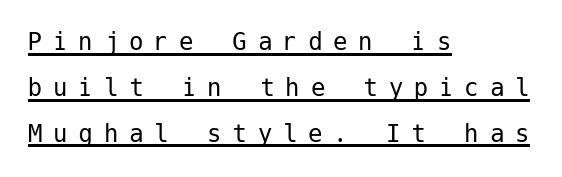
The image shows 29 px regular-weight sans-serif type, upright; set left-aligned, normal line spacing (1.58x), unusually wide letter spacing (+0.37 em), underlined; low stroke contrast and a medium x-height.
